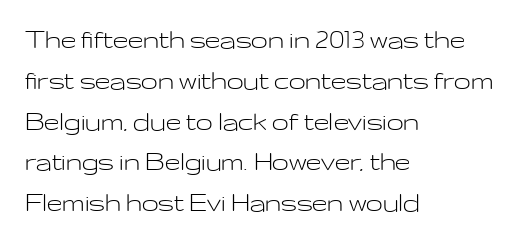
Font category for this specimen: sans-serif. Characters remain perfectly vertical along every line. Nobody touched the tracking dial on this one. The area under the type is left untouched. Interline gaps are of average width in this sample. Every row of glyphs begins at an identical x-position on the left.
